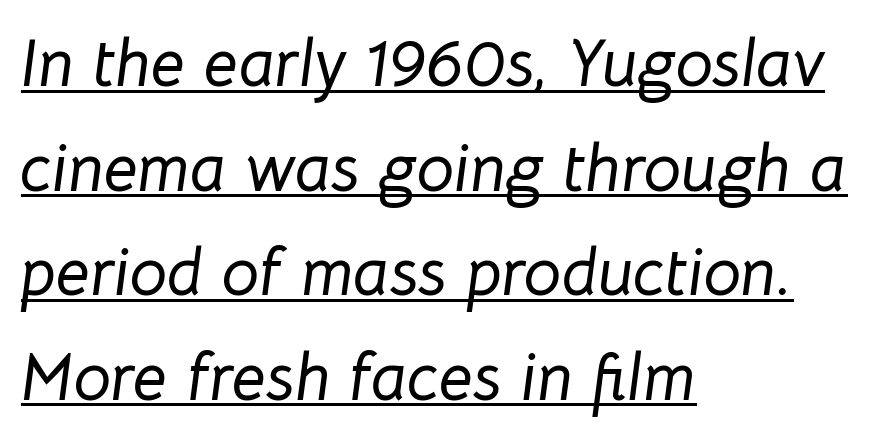
Q: Is the text italic (slanted)? A: Yes, it leans right by about 8 degrees.
Q: Is the text underlined? A: Yes.
Q: How is the paragraph aligned? A: Left-aligned.
Q: Is the spacing between letters normal or unusually wide? A: Normal.
Q: Is the spacing between lines tight, normal or loose? A: Normal.
Q: Width (condensed, normal, or wide)? A: Normal.
Q: Stroke contrast? A: Low.
Q: x-height? A: Medium.
Q: Monospaced? A: No.
